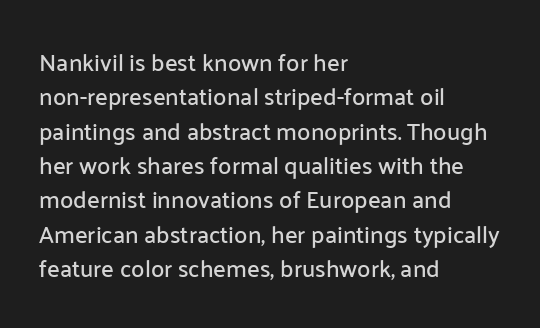
The image shows 24 px text type, upright; set left-aligned, normal line spacing (1.43x), normal letter spacing, not underlined.
